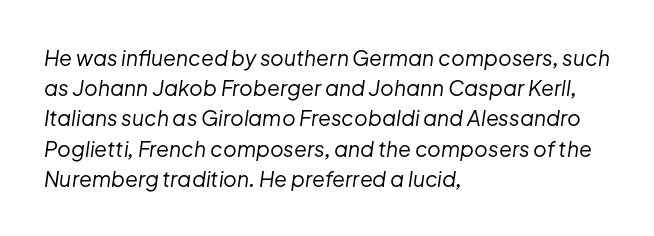
The image shows 21 px text type, italic (leaning right); set left-aligned, normal line spacing (1.44x), normal letter spacing, not underlined.
